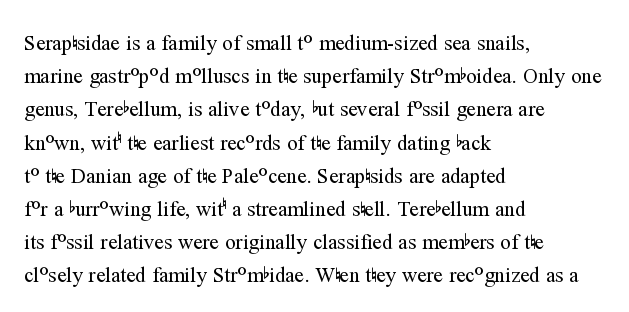
Q: Is the text bold? A: No.
Q: Is the text italic (slanted)? A: No, it is upright.
Q: Is the text underlined? A: No.
Q: How is the paragraph aligned? A: Left-aligned.
Q: Is the spacing between letters normal or unusually wide? A: Normal.
Q: Is the spacing between lines tight, normal or loose? A: Normal.
